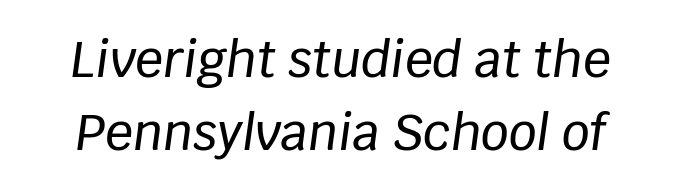
{"italic": "yes", "lean": "right", "slant_degrees": 8, "width": "normal", "stroke_contrast": "low", "x_height": "large", "monospaced": "no", "underline": "no", "line_spacing": "normal", "line_spacing_ratio": 1.5, "letter_spacing": "normal", "letter_spacing_em": 0.0, "glyph_px": 49}
